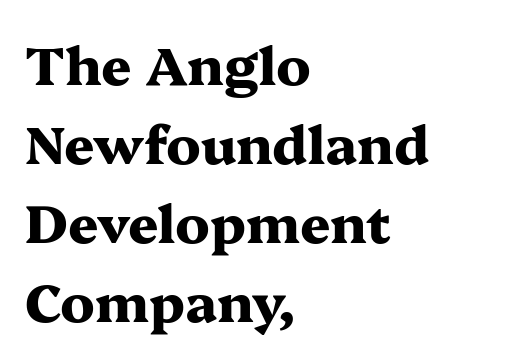
Character widths vary here, with narrow letters taking less room than wide ones. Each word holds together tightly as a unit, with standard inter-letter gaps. Vertically, the passage feels balanced, rows spaced as you'd expect. The designer went with a serif here, giving each stem small feet. Words float on clear page, feet unadorned.
